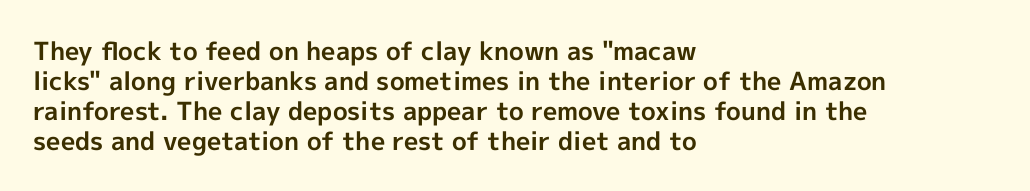
{"italic": "no", "bold": "yes", "underline": "no", "align": "left", "line_spacing_ratio": 1.2, "letter_spacing": "normal", "letter_spacing_em": 0.0, "glyph_px": 25}
